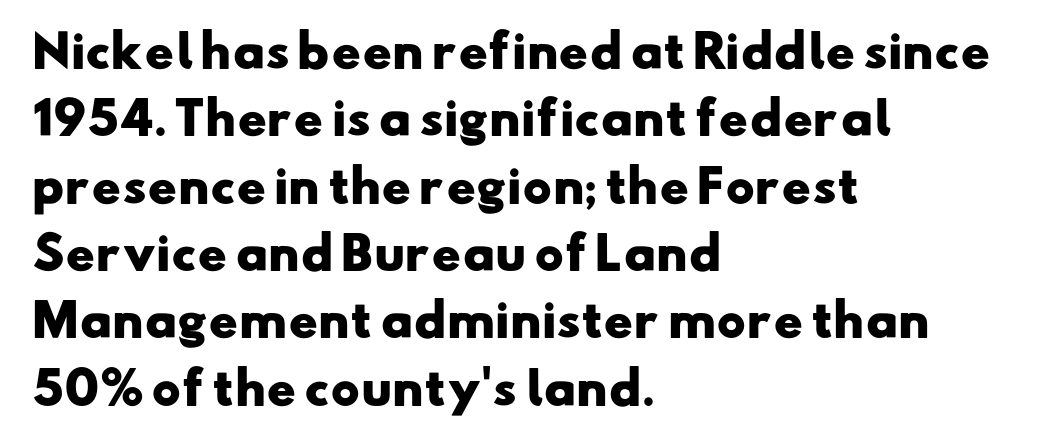
This sample is left-justified, so line endings fall wherever the words run out. Short note: letters normally spaced. Regular leading. Is the type bold? Yes — the strokes are clearly thick and heavy. You can tell from the bare stems that sans-serif type was used. Check the space under the baseline: it is left empty.
